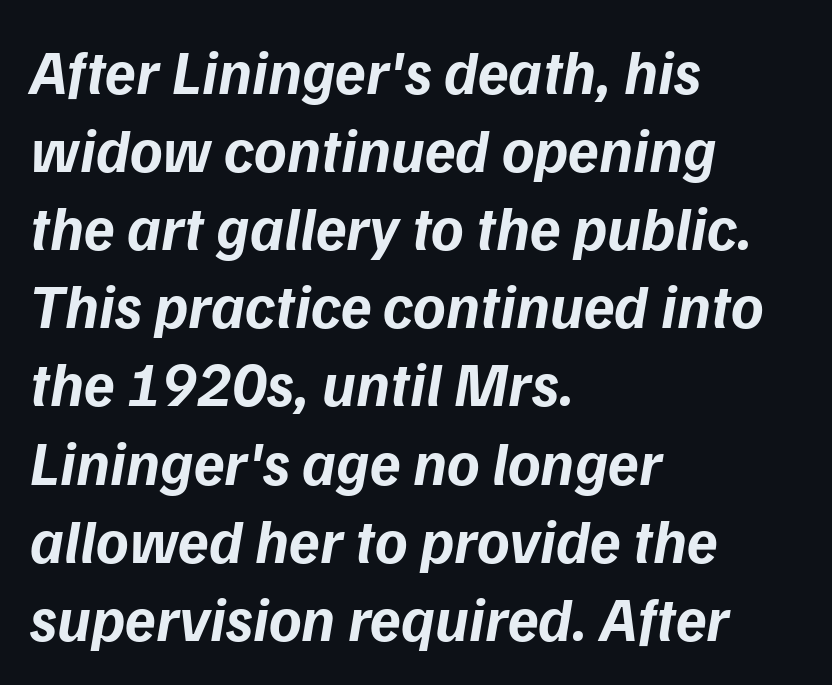
Q: Is the text bold? A: Yes.
Q: Is the text italic (slanted)? A: Yes, it leans right by about 9 degrees.
Q: Is the text underlined? A: No.
Q: How is the paragraph aligned? A: Left-aligned.
Q: Is the spacing between letters normal or unusually wide? A: Normal.
Q: Is the spacing between lines tight, normal or loose? A: Normal.
Q: Width (condensed, normal, or wide)? A: Normal.
Q: Stroke contrast? A: Low.
Q: x-height? A: Medium.
Q: Monospaced? A: No.
